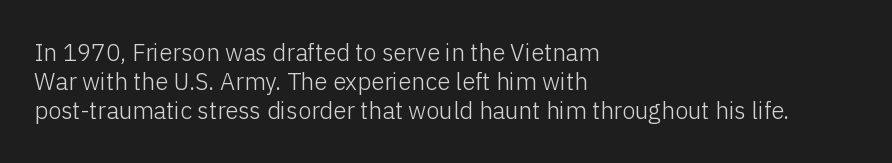
Q: Is the text bold? A: No.
Q: Is the text italic (slanted)? A: No, it is upright.
Q: Is the text underlined? A: No.
Q: How is the paragraph aligned? A: Left-aligned.
Q: Is the spacing between letters normal or unusually wide? A: Normal.
